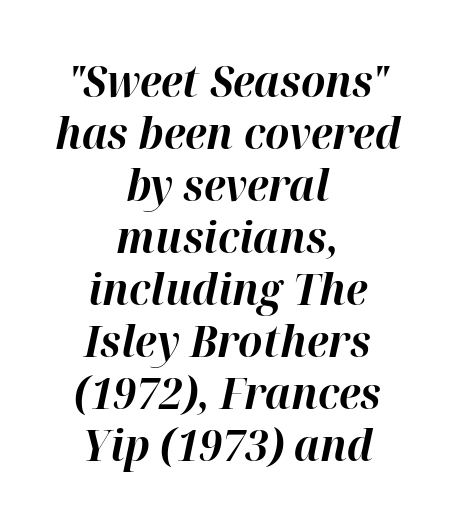
{"italic": "yes", "lean": "right", "slant_degrees": 12, "bold": "yes", "weight": "bold", "width": "normal", "stroke_contrast": "high", "x_height": "medium", "monospaced": "no", "underline": "no", "align": "center", "line_spacing_ratio": 1.21, "letter_spacing": "normal", "letter_spacing_em": 0.0, "glyph_px": 43}
